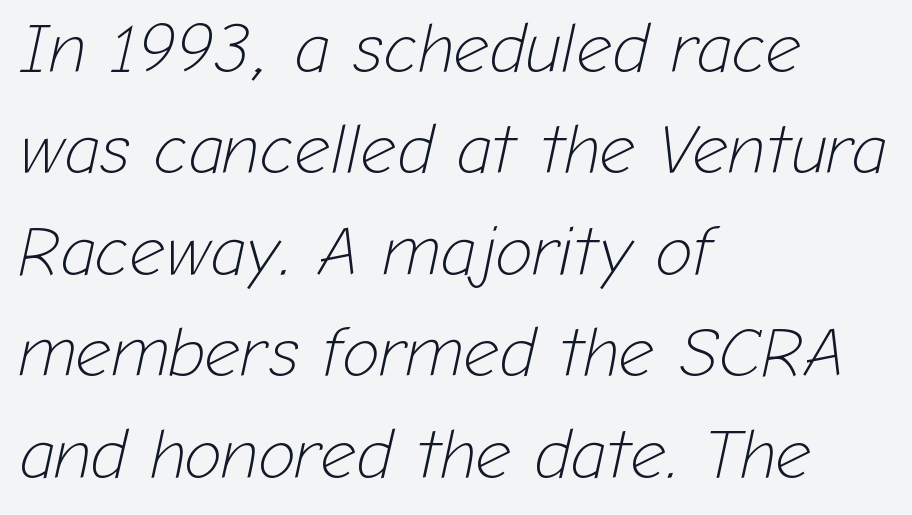
The image shows 70 px light type, italic (leaning right); set left-aligned, normal line spacing (1.45x), normal letter spacing, not underlined; low stroke contrast and a medium x-height.
